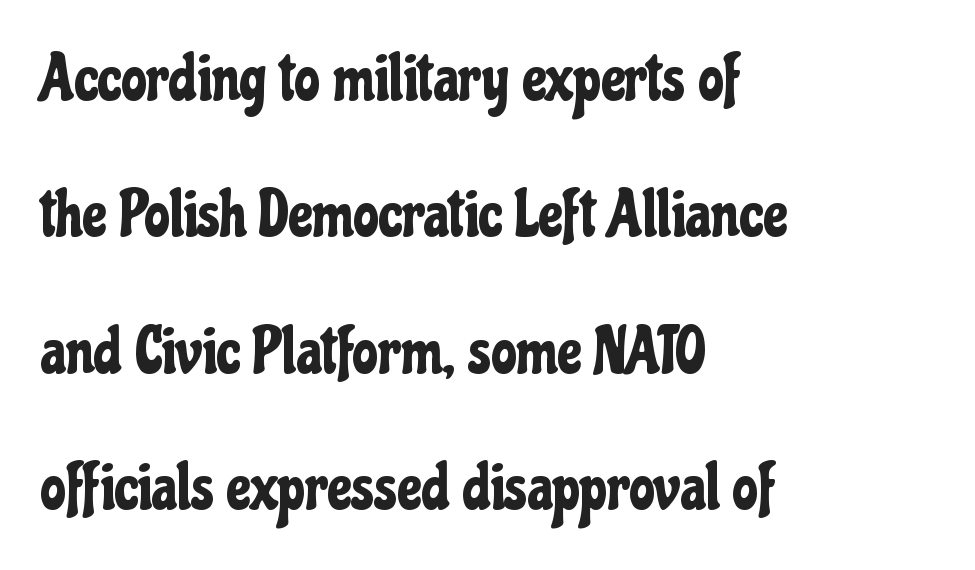
The image shows 65 px condensed sans-serif type, upright; set left-aligned, loose line spacing (2.1x), normal letter spacing, not underlined; low stroke contrast and a medium x-height.
